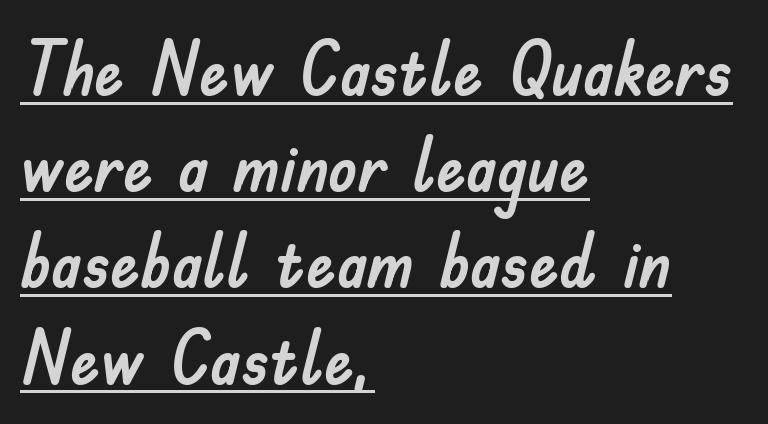
Q: Is the text italic (slanted)? A: Yes.
Q: Is the typeface a serif or a sans-serif typeface? A: Sans-serif.
Q: Is the text underlined? A: Yes.
Q: How is the paragraph aligned? A: Left-aligned.
Q: Is the spacing between letters normal or unusually wide? A: Normal.
Q: Is the spacing between lines tight, normal or loose? A: Normal.
Q: Width (condensed, normal, or wide)? A: Normal.
Q: Stroke contrast? A: Low.
Q: x-height? A: Small.
Q: Monospaced? A: No.
